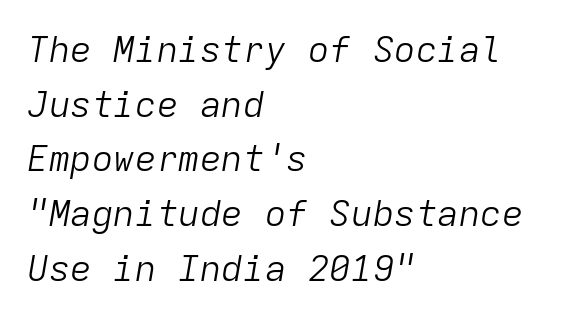
The image shows 36 px light type, italic (leaning right), monospaced; set left-aligned, normal line spacing (1.52x), normal letter spacing, not underlined; low stroke contrast and a medium x-height.
